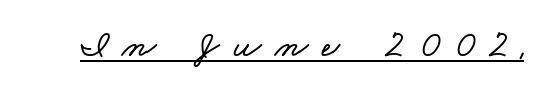
The image shows 39 px wide type; set unusually wide letter spacing (+0.34 em), underlined; low stroke contrast and a small x-height.
